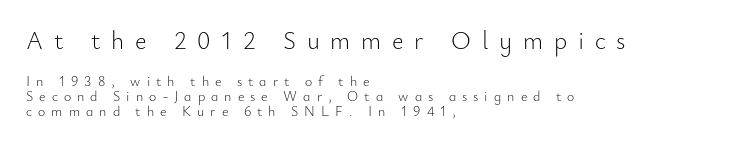
Q: Is the text bold? A: No.
Q: Is the text italic (slanted)? A: No, it is upright.
Q: Is the text underlined? A: No.
Q: How is the paragraph aligned? A: Left-aligned.
Q: Is the spacing between letters normal or unusually wide? A: Unusually wide.
Q: Is the spacing between lines tight, normal or loose? A: Tight.
Q: Which block of text is set in a larger size, the first (top) or the second (bottom)? A: The first (top) one.
